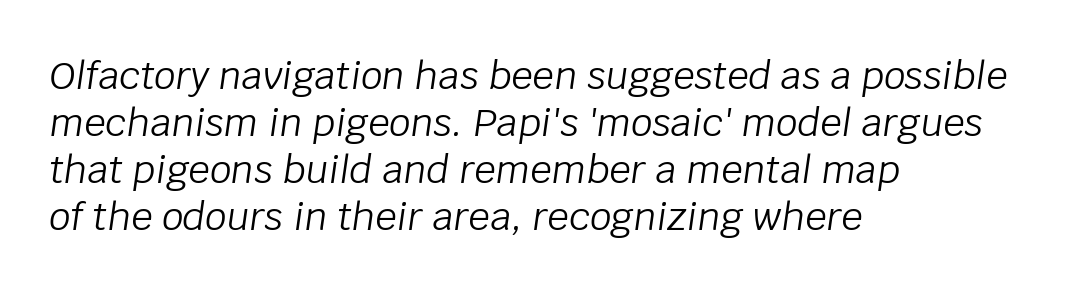
On a weight scale, this lands at 450 or below. The zone under the glyphs is completely vacant. The passage shown is typed in a proportional face where columns would drift. This rendering leaves character spacing at its baseline value. The typography opts for an oblique posture over an upright one. Leftover space on each line is placed entirely after the last word.
